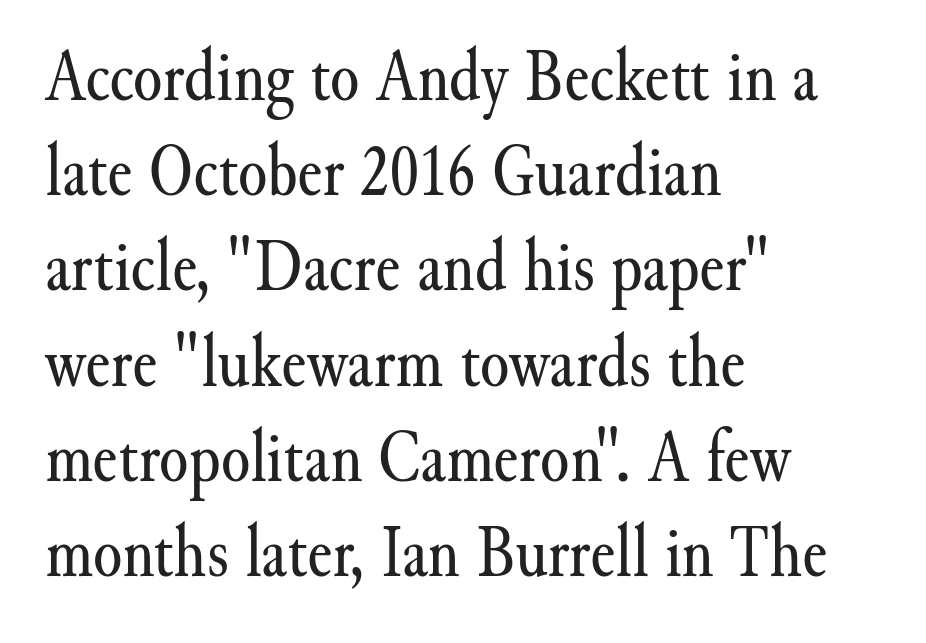
{"serif": "yes", "italic": "no", "bold": "no", "weight": "regular", "width": "normal", "stroke_contrast": "medium", "x_height": "small", "monospaced": "no", "underline": "no", "align": "left", "line_spacing": "normal", "line_spacing_ratio": 1.27, "letter_spacing": "normal", "letter_spacing_em": 0.0, "glyph_px": 75}
